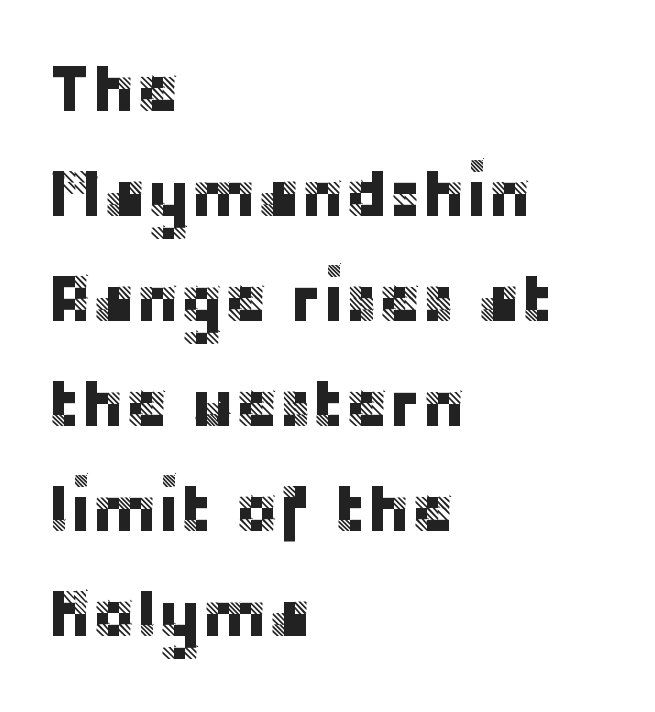
{"serif": "no", "italic": "no", "width": "normal", "stroke_contrast": "low", "x_height": "large", "monospaced": "no", "underline": "no", "align": "left", "line_spacing": "normal", "line_spacing_ratio": 1.59, "letter_spacing": "normal", "letter_spacing_em": 0.0, "glyph_px": 66}
